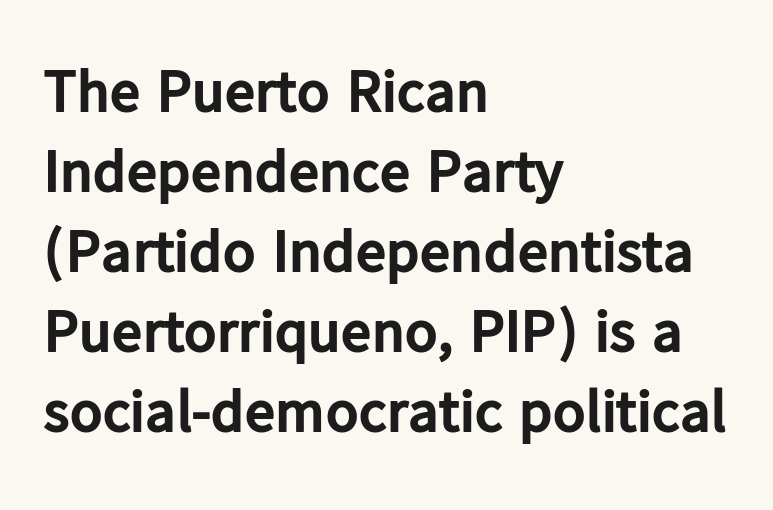
The image shows 61 px bold sans-serif type, upright; set left-aligned, normal line spacing (1.31x), normal letter spacing, not underlined; low stroke contrast and a medium x-height.
